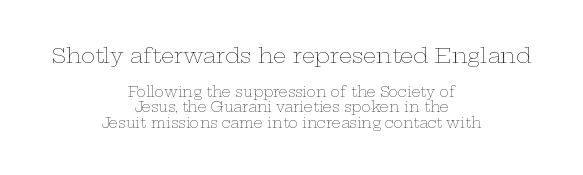
Closely set lines give the paragraph a compact silhouette. Characters follow at the spacing the type designer built in. One-word summary of the alignment: center. The first block has been scaled up relative to the second.
